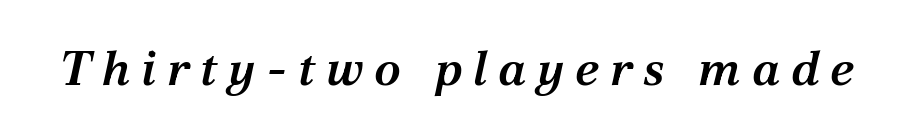
The image shows 49 px semibold serif type, italic (leaning right); set unusually wide letter spacing (+0.22 em), not underlined; medium stroke contrast and a medium x-height.
